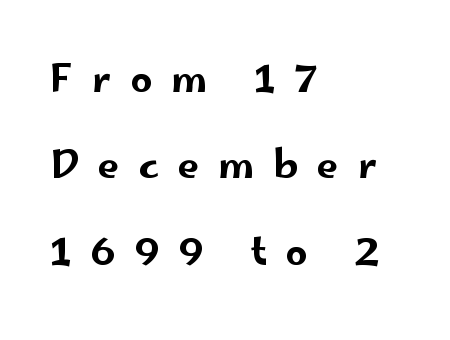
Q: Is the text italic (slanted)? A: No, it is upright.
Q: Is the typeface a serif or a sans-serif typeface? A: Sans-serif.
Q: Is the text underlined? A: No.
Q: How is the paragraph aligned? A: Left-aligned.
Q: Is the spacing between letters normal or unusually wide? A: Unusually wide.
Q: Is the spacing between lines tight, normal or loose? A: Loose.
Q: Width (condensed, normal, or wide)? A: Wide.
Q: Stroke contrast? A: Low.
Q: x-height? A: Small.
Q: Monospaced? A: No.
